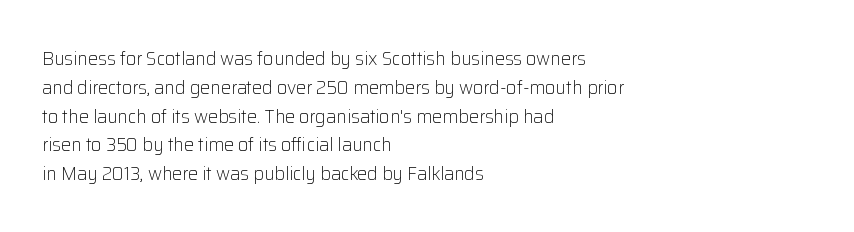
{"italic": "no", "bold": "no", "underline": "no", "align": "left", "line_spacing": "normal", "line_spacing_ratio": 1.44, "letter_spacing": "normal", "letter_spacing_em": 0.0, "glyph_px": 20}
